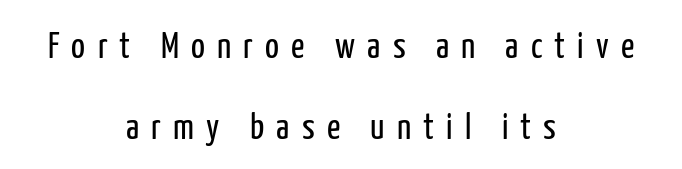
{"serif": "no", "italic": "no", "bold": "no", "weight": "regular", "width": "condensed", "stroke_contrast": "low", "x_height": "medium", "monospaced": "no", "underline": "no", "align": "center", "line_spacing": "loose", "line_spacing_ratio": 2.2, "letter_spacing": "wide", "letter_spacing_em": 0.33, "glyph_px": 37}
